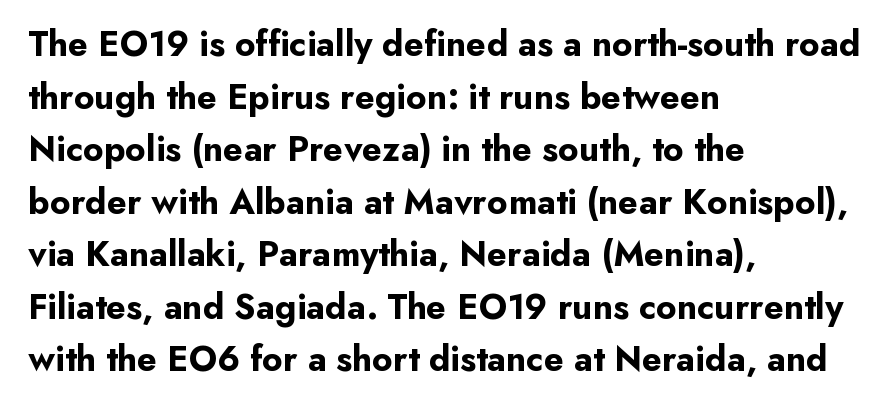
The image shows 36 px bold sans-serif type, upright; set left-aligned, normal line spacing (1.46x), normal letter spacing, not underlined; low stroke contrast and a small x-height.
